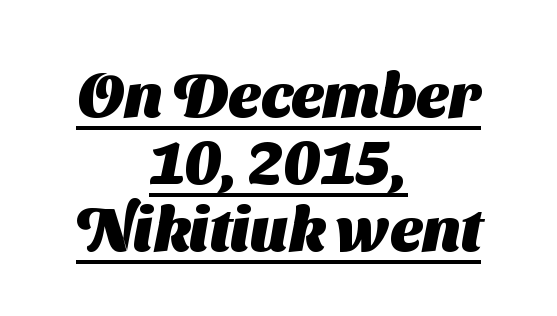
Q: Is the text bold? A: Yes.
Q: Is the typeface a serif or a sans-serif typeface? A: Sans-serif.
Q: Is the text underlined? A: Yes.
Q: How is the paragraph aligned? A: Centered.
Q: Is the spacing between letters normal or unusually wide? A: Normal.
Q: Is the spacing between lines tight, normal or loose? A: Tight.
Q: Width (condensed, normal, or wide)? A: Normal.
Q: Stroke contrast? A: Medium.
Q: x-height? A: Medium.
Q: Monospaced? A: No.
